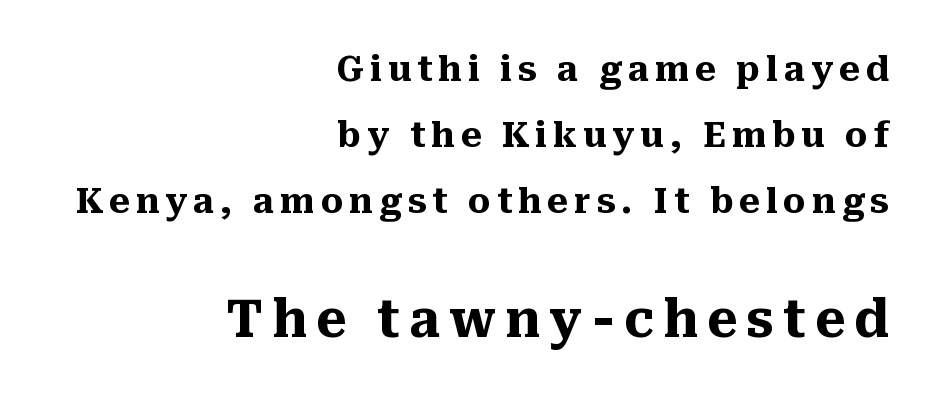
{"serif": "yes", "italic": "no", "bold": "yes", "weight": "heavy", "width": "normal", "stroke_contrast": "medium", "x_height": "medium", "monospaced": "no", "underline": "no", "align": "right", "line_spacing_ratio": 1.89, "larger_block": "second", "size_ratio": 1.49, "glyph_px": 52}
